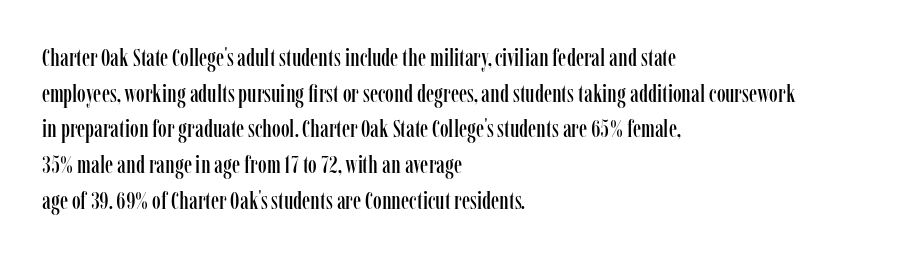
{"italic": "no", "underline": "no", "align": "left", "line_spacing": "normal", "line_spacing_ratio": 1.43, "letter_spacing": "normal", "letter_spacing_em": 0.0, "glyph_px": 25}
